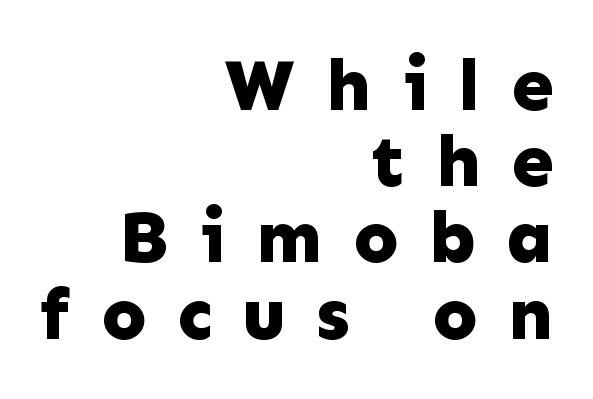
Quick note: not italic, upright. Is the letter spacing exaggerated? Yes — the characters are pushed far apart. Are there feet on the stems? There aren't — it's a sans. All the whitespace from short lines collects on the left. The typesetting leans heavy: a genuine bold.
